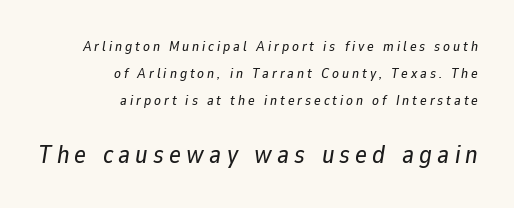
The image shows 25 px text type, italic (leaning right); set right-aligned, loose line spacing (1.92x), unusually wide letter spacing (+0.21 em), not underlined; the second (bottom) block is 1.79x larger.
